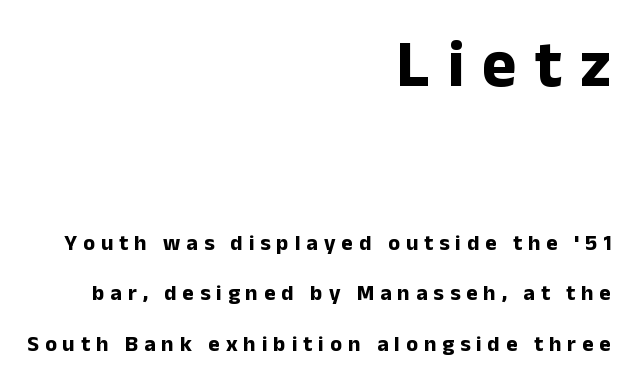
The passage shown is emphatically bold. The words here are not underlined. Each letter keeps its own natural width here, so spacing adapts to shape. The text block is weighted toward the right margin, trailing off unevenly leftward. Summary of vertical rhythm: relaxed, with wide interline spacing.
